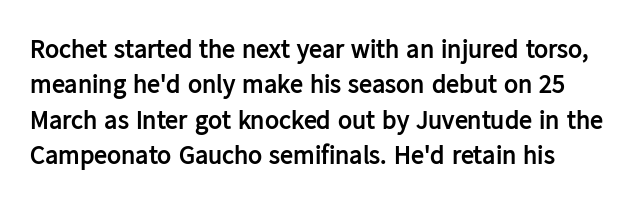
Q: Is the text bold? A: Yes.
Q: Is the text italic (slanted)? A: No, it is upright.
Q: Is the text underlined? A: No.
Q: Is the spacing between letters normal or unusually wide? A: Normal.
Q: Is the spacing between lines tight, normal or loose? A: Normal.
